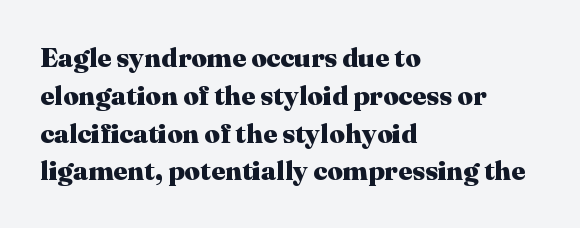
Q: Is the text bold? A: Yes.
Q: Is the text italic (slanted)? A: No, it is upright.
Q: Is the text underlined? A: No.
Q: How is the paragraph aligned? A: Left-aligned.
Q: Is the spacing between letters normal or unusually wide? A: Normal.
Q: Is the spacing between lines tight, normal or loose? A: Normal.
